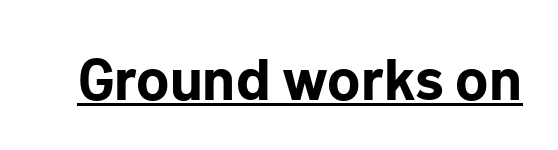
A typographer would call this underscored text. The face used here is rendered with its standard letterfit. The font's upright variant was chosen for this text. Students, this is bold: see how much ink each stroke carries. Is this a sans? Yes — the strokes have no serifs.
